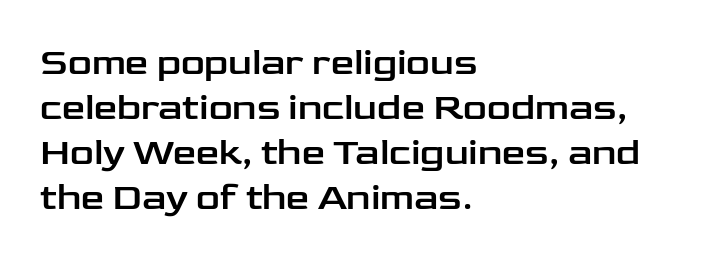
The face used here is proportionally spaced, like ordinary book or web type. The letters stand straight up with perfectly vertical stems. Are there feet on the stems? There aren't — it's a sans. One-word summary of the alignment: left.
